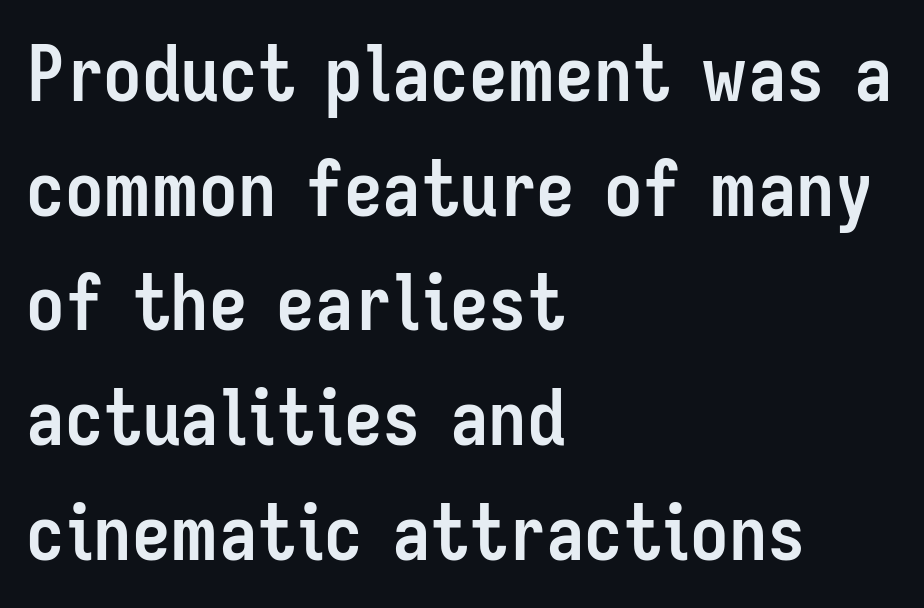
{"serif": "no", "italic": "no", "bold": "yes", "weight": "semibold", "width": "condensed", "stroke_contrast": "low", "x_height": "medium", "monospaced": "no", "underline": "no", "align": "left", "line_spacing": "normal", "line_spacing_ratio": 1.49, "letter_spacing": "normal", "letter_spacing_em": 0.0, "glyph_px": 77}
